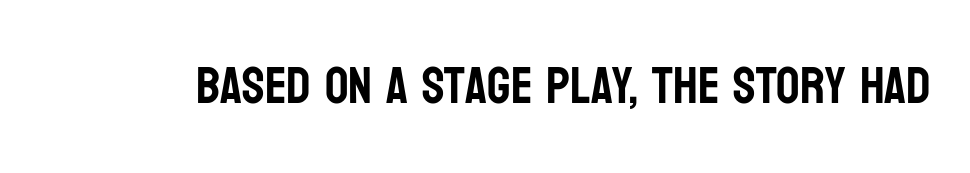
Does extra space separate the letters? No, they use regular spacing. A roman cut, with each character standing at attention. The passage shown is typeset with a sans-serif family. Check the space under the baseline: it is left empty.
